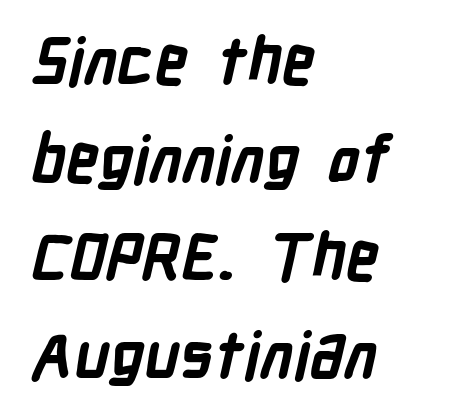
Q: Is the text bold? A: Yes.
Q: Is the typeface a serif or a sans-serif typeface? A: Sans-serif.
Q: Is the text underlined? A: No.
Q: How is the paragraph aligned? A: Left-aligned.
Q: Is the spacing between letters normal or unusually wide? A: Normal.
Q: Is the spacing between lines tight, normal or loose? A: Normal.
Q: Width (condensed, normal, or wide)? A: Condensed.
Q: Stroke contrast? A: Low.
Q: x-height? A: Medium.
Q: Monospaced? A: No.
